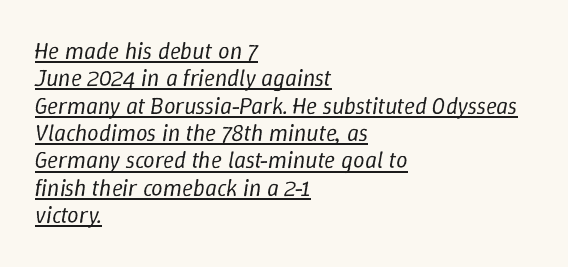
{"italic": "yes", "lean": "right", "slant_degrees": 9, "bold": "no", "underline": "yes", "align": "left", "line_spacing_ratio": 1.19, "letter_spacing": "normal", "letter_spacing_em": 0.0, "glyph_px": 23}
